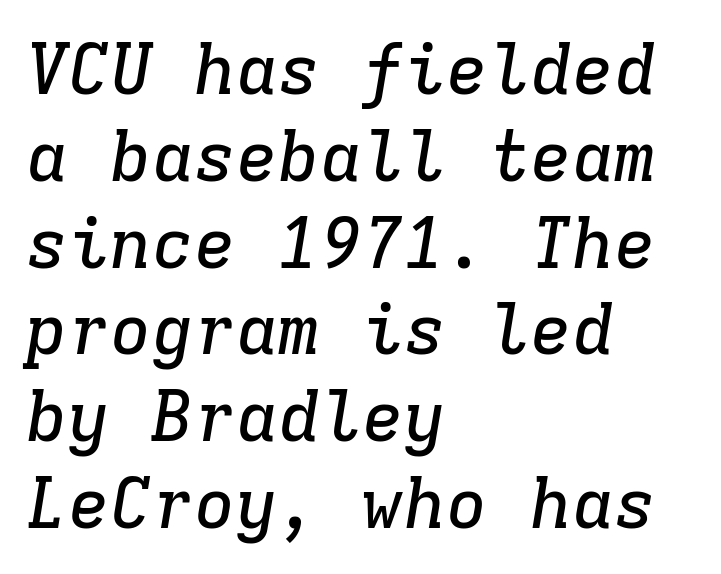
Q: Is the text italic (slanted)? A: Yes, it leans right by about 9 degrees.
Q: Is the typeface a serif or a sans-serif typeface? A: Serif.
Q: Is the text underlined? A: No.
Q: How is the paragraph aligned? A: Left-aligned.
Q: Is the spacing between letters normal or unusually wide? A: Normal.
Q: Width (condensed, normal, or wide)? A: Normal.
Q: Stroke contrast? A: Low.
Q: x-height? A: Medium.
Q: Monospaced? A: Yes.
